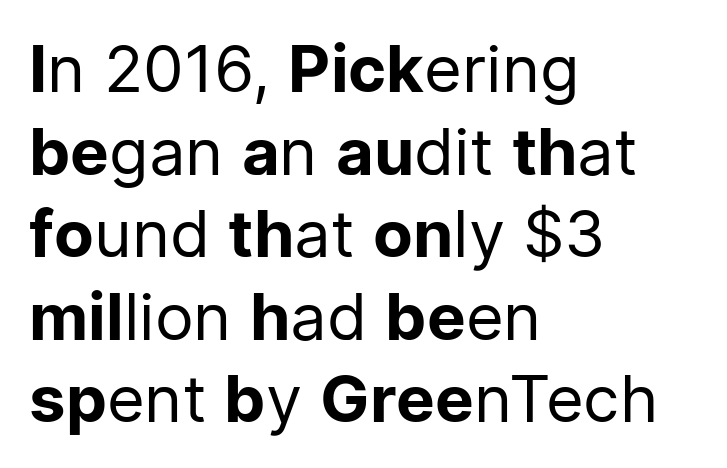
The image shows 65 px regular-weight sans-serif type, upright; set left-aligned, normal line spacing (1.27x), normal letter spacing, not underlined; low stroke contrast and a medium x-height.
